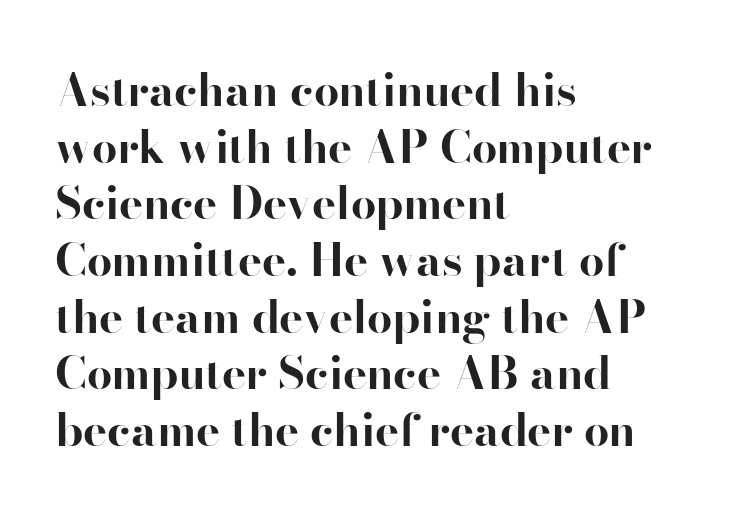
Q: Is the text bold? A: Yes.
Q: Is the text italic (slanted)? A: No, it is upright.
Q: Is the typeface a serif or a sans-serif typeface? A: Serif.
Q: Is the text underlined? A: No.
Q: How is the paragraph aligned? A: Left-aligned.
Q: Is the spacing between letters normal or unusually wide? A: Normal.
Q: Is the spacing between lines tight, normal or loose? A: Normal.
Q: Width (condensed, normal, or wide)? A: Normal.
Q: Stroke contrast? A: High.
Q: x-height? A: Small.
Q: Monospaced? A: No.
